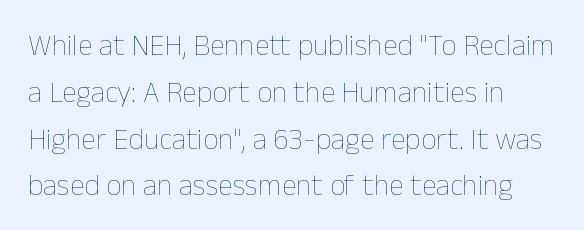
Q: Is the text bold? A: No.
Q: Is the text italic (slanted)? A: No, it is upright.
Q: Is the text underlined? A: No.
Q: Is the spacing between letters normal or unusually wide? A: Normal.
Q: Is the spacing between lines tight, normal or loose? A: Normal.
Q: Width (condensed, normal, or wide)? A: Normal.
Q: Stroke contrast? A: Low.
Q: x-height? A: Medium.
Q: Monospaced? A: No.
